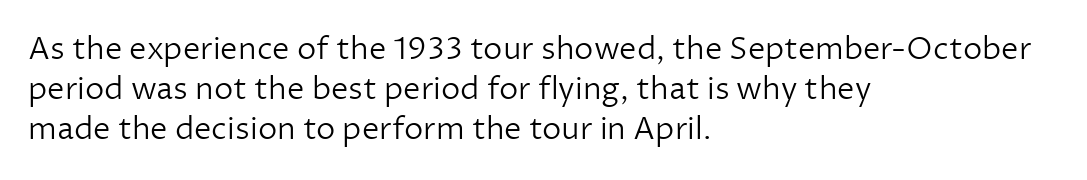
{"serif": "no", "italic": "no", "bold": "no", "weight": "light", "width": "normal", "stroke_contrast": "low", "x_height": "medium", "monospaced": "no", "underline": "no", "align": "left", "line_spacing": "normal", "line_spacing_ratio": 1.29, "letter_spacing": "normal", "letter_spacing_em": 0.0, "glyph_px": 31}
